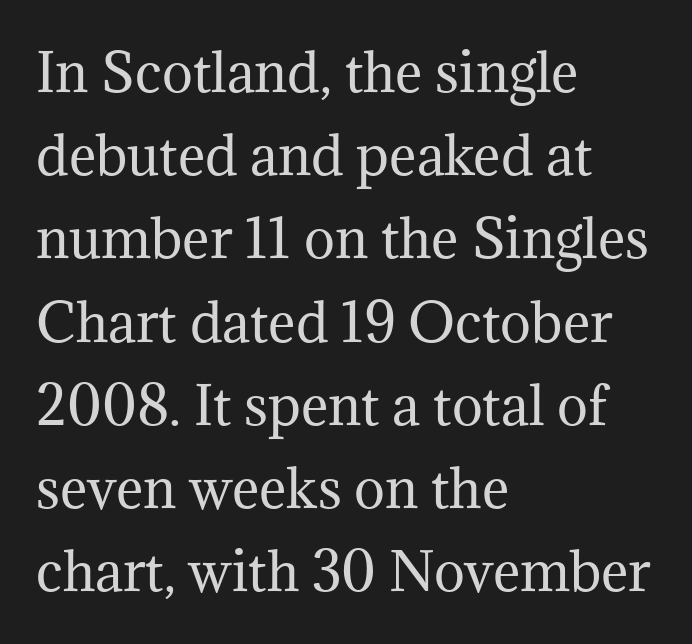
{"serif": "yes", "italic": "no", "bold": "no", "weight": "regular", "width": "normal", "stroke_contrast": "medium", "x_height": "medium", "monospaced": "no", "underline": "no", "align": "left", "line_spacing": "normal", "line_spacing_ratio": 1.6, "letter_spacing": "normal", "letter_spacing_em": 0.0, "glyph_px": 52}
